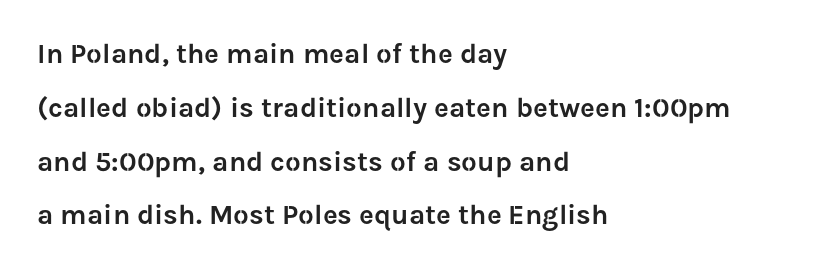
The image shows 28 px sans-serif type, upright; set left-aligned, loose line spacing (1.92x), normal letter spacing, not underlined; low stroke contrast and a medium x-height.
